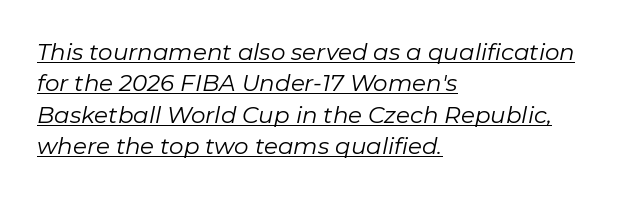
{"italic": "yes", "lean": "right", "slant_degrees": 11, "bold": "no", "underline": "yes", "align": "left", "line_spacing": "normal", "line_spacing_ratio": 1.36, "letter_spacing": "normal", "letter_spacing_em": 0.0, "glyph_px": 23}
